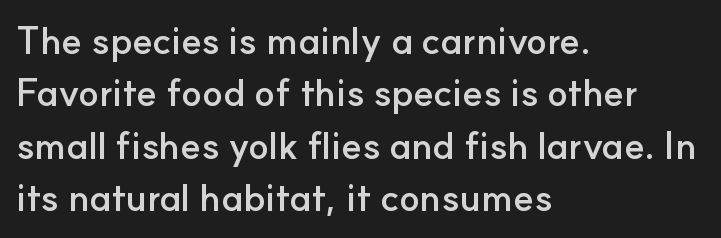
Q: Is the text bold? A: Yes.
Q: Is the text italic (slanted)? A: No, it is upright.
Q: Is the typeface a serif or a sans-serif typeface? A: Sans-serif.
Q: Is the text underlined? A: No.
Q: How is the paragraph aligned? A: Left-aligned.
Q: Is the spacing between letters normal or unusually wide? A: Normal.
Q: Is the spacing between lines tight, normal or loose? A: Normal.
Q: Width (condensed, normal, or wide)? A: Normal.
Q: Stroke contrast? A: Low.
Q: x-height? A: Small.
Q: Monospaced? A: No.
